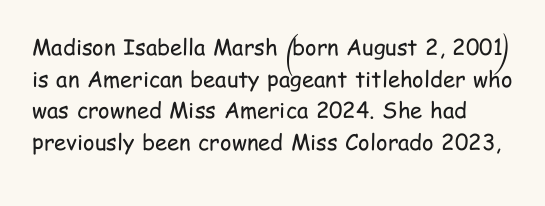
Q: Is the text bold? A: No.
Q: Is the text italic (slanted)? A: No, it is upright.
Q: Is the text underlined? A: No.
Q: Is the spacing between letters normal or unusually wide? A: Normal.
Q: Is the spacing between lines tight, normal or loose? A: Normal.
